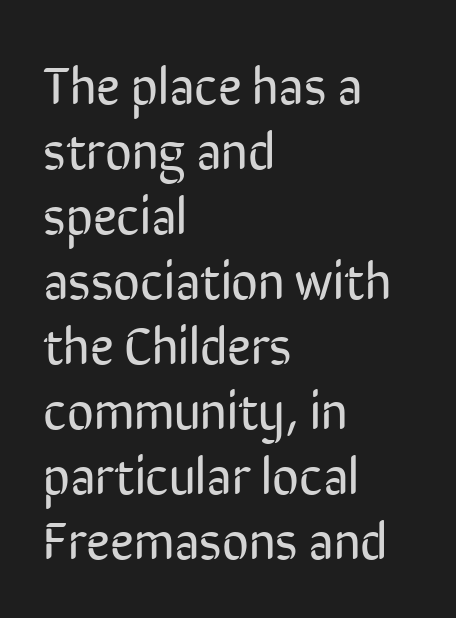
No heavy texture on the line: the type isn't bold. You can tell it's not italic because the verticals are truly vertical. The rendering uses natural spacing where letterforms have individual widths. Between one letter and the next there's only the usual sliver of space.
